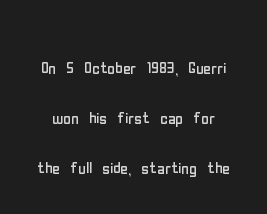
{"italic": "no", "bold": "no", "underline": "no", "line_spacing": "loose", "line_spacing_ratio": 2.39, "letter_spacing": "normal", "letter_spacing_em": 0.0, "glyph_px": 21}
